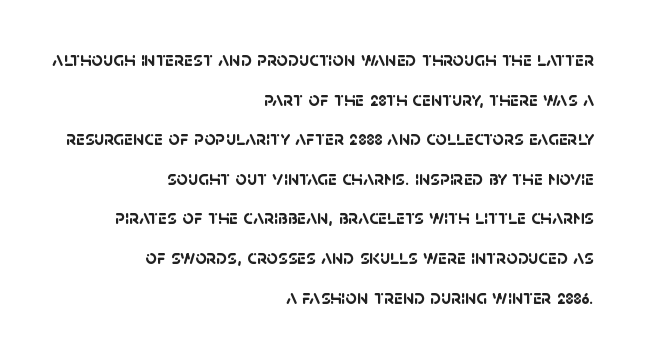
Q: Is the text bold? A: Yes.
Q: Is the text underlined? A: No.
Q: How is the paragraph aligned? A: Right-aligned.
Q: Is the spacing between letters normal or unusually wide? A: Normal.
Q: Is the spacing between lines tight, normal or loose? A: Loose.
